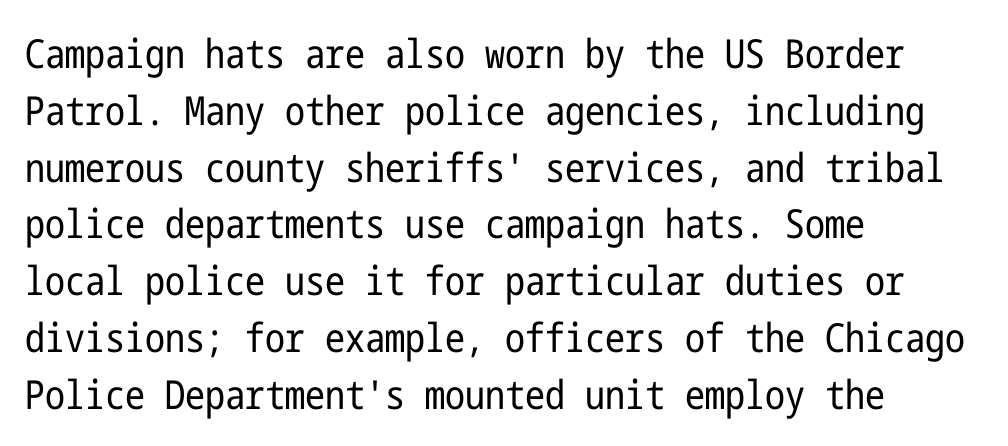
Q: Is the text bold? A: No.
Q: Is the text italic (slanted)? A: No, it is upright.
Q: Is the typeface a serif or a sans-serif typeface? A: Sans-serif.
Q: Is the text underlined? A: No.
Q: How is the paragraph aligned? A: Left-aligned.
Q: Is the spacing between letters normal or unusually wide? A: Normal.
Q: Is the spacing between lines tight, normal or loose? A: Normal.
Q: Width (condensed, normal, or wide)? A: Condensed.
Q: Stroke contrast? A: Low.
Q: x-height? A: Medium.
